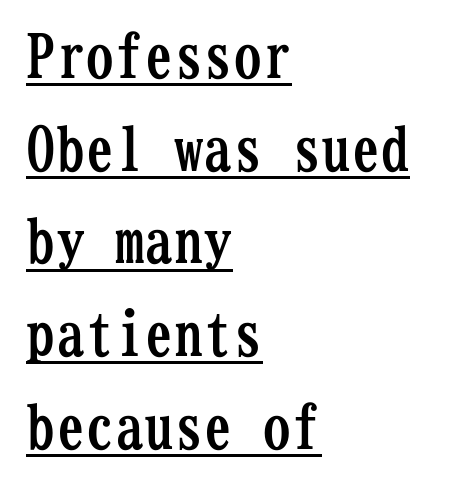
The image shows 59 px semibold, condensed serif type, upright, monospaced; set left-aligned, normal line spacing (1.57x), normal letter spacing, underlined; low stroke contrast and a medium x-height.
